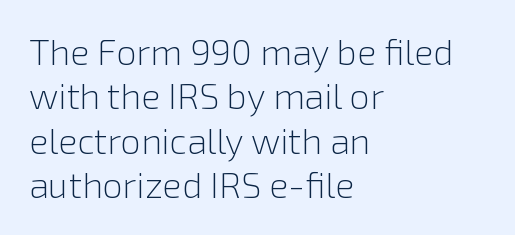
The image shows 36 px light sans-serif type, upright; set left-aligned, line spacing 1.23x, normal letter spacing, not underlined; a medium x-height.
